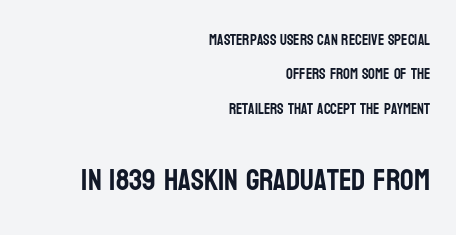
Q: Is the text italic (slanted)? A: No, it is upright.
Q: Is the typeface a serif or a sans-serif typeface? A: Sans-serif.
Q: Is the text underlined? A: No.
Q: How is the paragraph aligned? A: Right-aligned.
Q: Is the spacing between letters normal or unusually wide? A: Normal.
Q: Is the spacing between lines tight, normal or loose? A: Loose.
Q: Which block of text is set in a larger size, the first (top) or the second (bottom)? A: The second (bottom) one.
Q: Width (condensed, normal, or wide)? A: Condensed.
Q: Stroke contrast? A: Low.
Q: x-height? A: Large.
Q: Monospaced? A: No.
